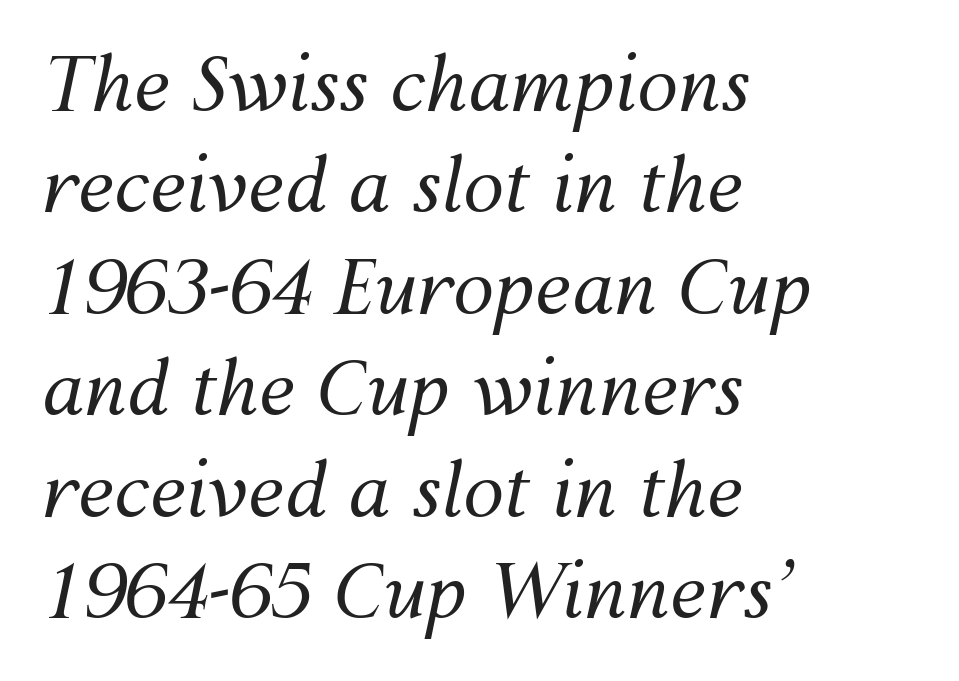
The tracking reads as untouched default to a designer's eye. When letters slant like this, we call the style italic. Underline: absent. Do the characters align in a grid? No, the font is proportional. These lines are set flush left with a ragged right edge. Evenly set lines give the paragraph a standard silhouette.
